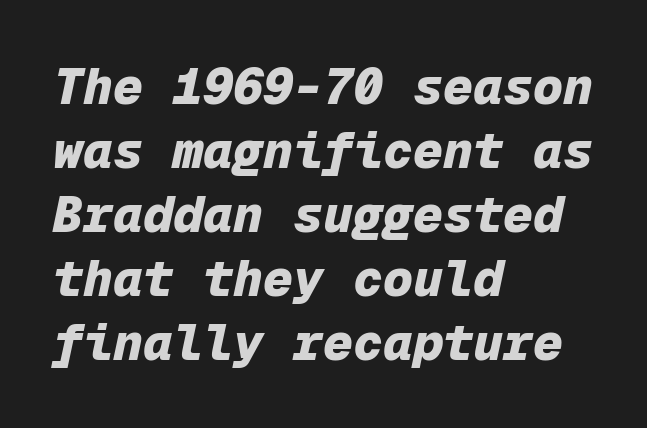
The image shows 50 px heavy type, italic (leaning right), monospaced; set left-aligned, normal line spacing (1.28x), normal letter spacing, not underlined; low stroke contrast and a medium x-height.
